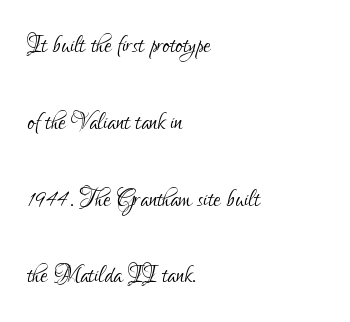
Q: Is the text bold? A: No.
Q: Is the text italic (slanted)? A: Yes.
Q: Is the typeface a serif or a sans-serif typeface? A: Sans-serif.
Q: Is the text underlined? A: No.
Q: How is the paragraph aligned? A: Left-aligned.
Q: Is the spacing between letters normal or unusually wide? A: Normal.
Q: Is the spacing between lines tight, normal or loose? A: Loose.
Q: Width (condensed, normal, or wide)? A: Condensed.
Q: Stroke contrast? A: Low.
Q: x-height? A: Small.
Q: Monospaced? A: No.
